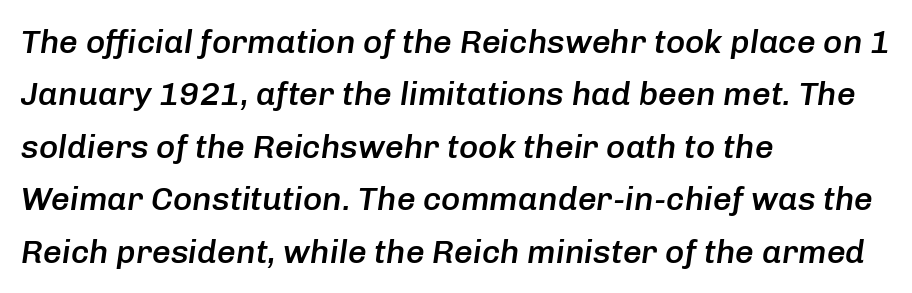
{"italic": "yes", "lean": "right", "slant_degrees": 8, "bold": "semi", "weight": "semibold", "width": "normal", "stroke_contrast": "low", "x_height": "medium", "monospaced": "no", "underline": "no", "align": "left", "line_spacing": "normal", "line_spacing_ratio": 1.59, "letter_spacing": "normal", "letter_spacing_em": 0.0, "glyph_px": 33}
